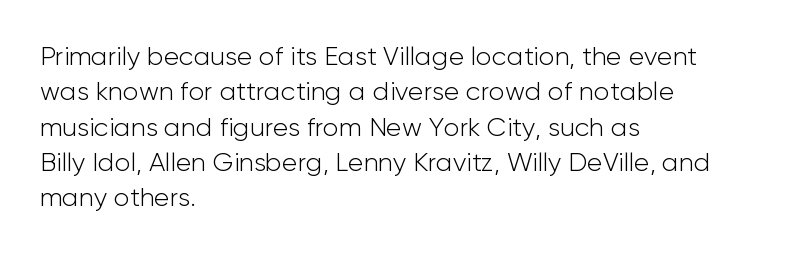
Vertically, the passage feels balanced, rows spaced as you'd expect. No italicization has been applied; the sample stays upright. A bare baseline throughout the passage. Think standard paragraph weight, or any step lighter than that.
